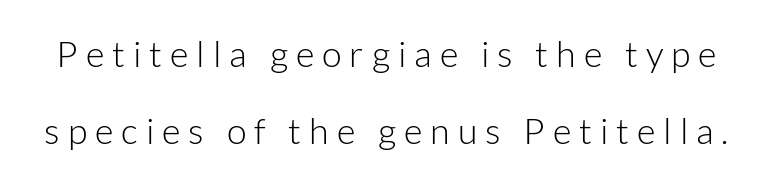
Weight: in the light-to-regular range. The letterforms stand isolated, each surrounded by extra space. Plain, unruled lines of type. These lines stand farther apart than default settings would place them.
